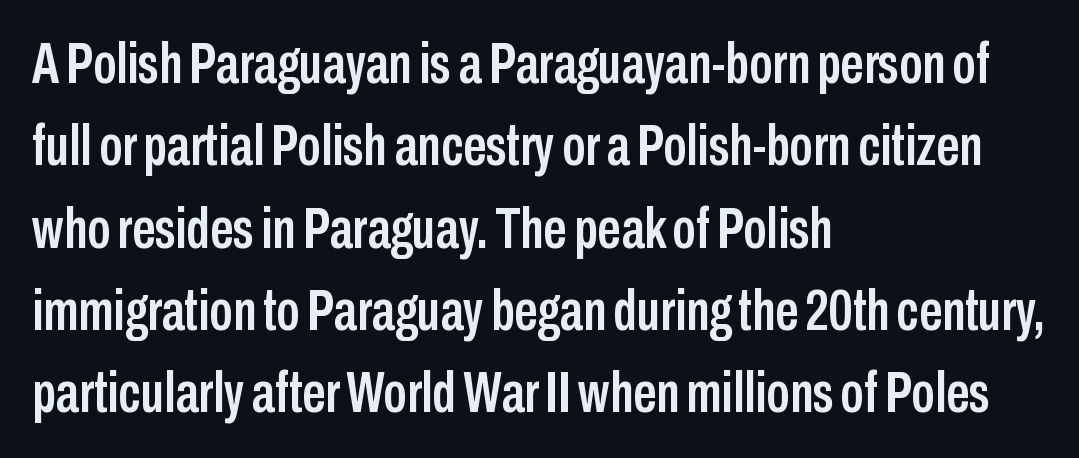
Q: Is the text italic (slanted)? A: No, it is upright.
Q: Is the typeface a serif or a sans-serif typeface? A: Sans-serif.
Q: Is the text underlined? A: No.
Q: How is the paragraph aligned? A: Left-aligned.
Q: Is the spacing between letters normal or unusually wide? A: Normal.
Q: Is the spacing between lines tight, normal or loose? A: Normal.
Q: Width (condensed, normal, or wide)? A: Condensed.
Q: Stroke contrast? A: Low.
Q: x-height? A: Medium.
Q: Monospaced? A: No.
